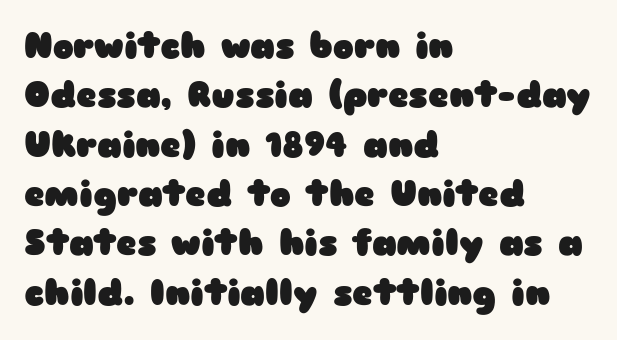
The image shows 35 px heavy, wide sans-serif type, upright; set left-aligned, normal line spacing (1.41x), normal letter spacing, not underlined; low stroke contrast and a medium x-height.
